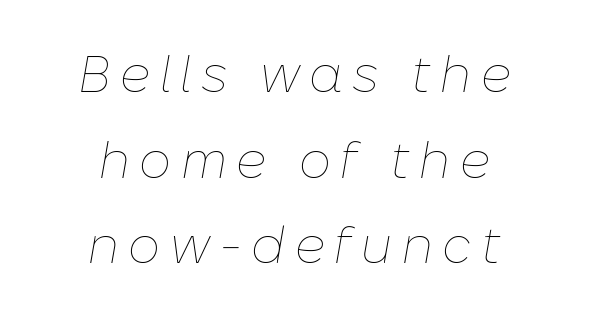
Think of a printed novel: that variable character pitch is what you see here. Is there much room between lines? A standard amount, neither cramped nor airy. The strip under each line holds only bare page. There's an unmistakable incline to the writing here.
